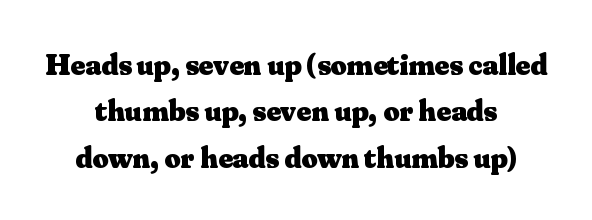
Q: Is the text bold? A: Yes.
Q: Is the text italic (slanted)? A: No, it is upright.
Q: Is the typeface a serif or a sans-serif typeface? A: Serif.
Q: Is the text underlined? A: No.
Q: How is the paragraph aligned? A: Centered.
Q: Is the spacing between letters normal or unusually wide? A: Normal.
Q: Is the spacing between lines tight, normal or loose? A: Normal.
Q: Width (condensed, normal, or wide)? A: Normal.
Q: Stroke contrast? A: Medium.
Q: x-height? A: Small.
Q: Monospaced? A: No.
